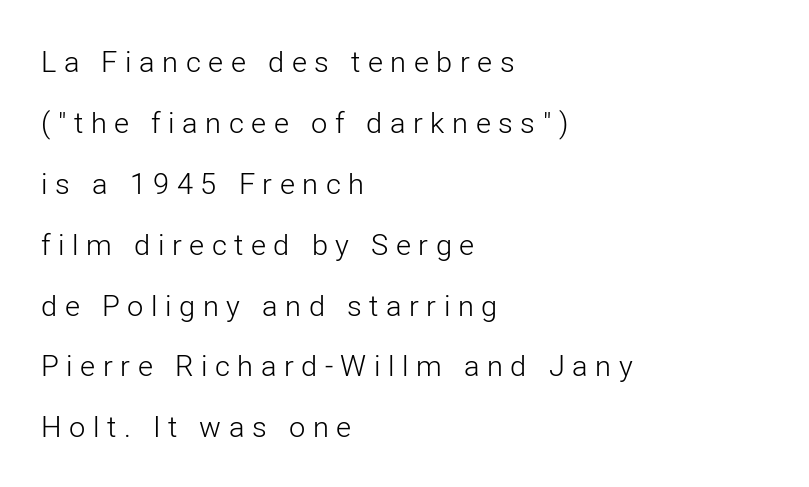
Is the block centered? No — it sits flush against the left margin. Counters stay open thanks to moderate or lighter strokes. Substantial extra tracking has been applied to these lines. Rendered with straight, roman letterforms. Any mark beneath the type? The region is blank. What kind of face is this? One without serifs — a sans.
